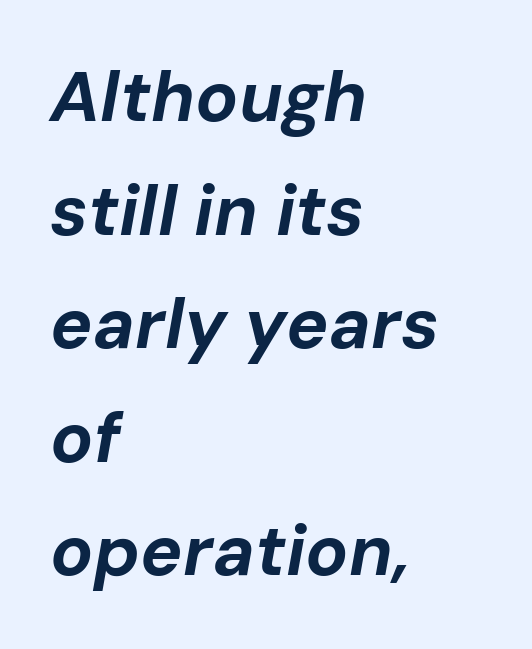
Q: Is the text bold? A: Yes.
Q: Is the text italic (slanted)? A: Yes, it leans right by about 10 degrees.
Q: Is the text underlined? A: No.
Q: How is the paragraph aligned? A: Left-aligned.
Q: Is the spacing between letters normal or unusually wide? A: Normal.
Q: Is the spacing between lines tight, normal or loose? A: Normal.
Q: Width (condensed, normal, or wide)? A: Normal.
Q: Stroke contrast? A: Low.
Q: x-height? A: Medium.
Q: Monospaced? A: No.
